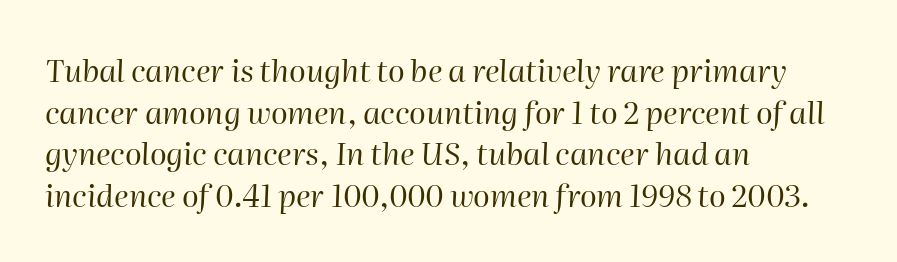
{"italic": "yes", "lean": "right", "slant_degrees": 2, "bold": "no", "weight": "regular", "width": "normal", "stroke_contrast": "high", "x_height": "medium", "monospaced": "no", "underline": "no", "align": "left", "line_spacing": "normal", "line_spacing_ratio": 1.34, "letter_spacing": "normal", "letter_spacing_em": 0.0, "glyph_px": 31}
